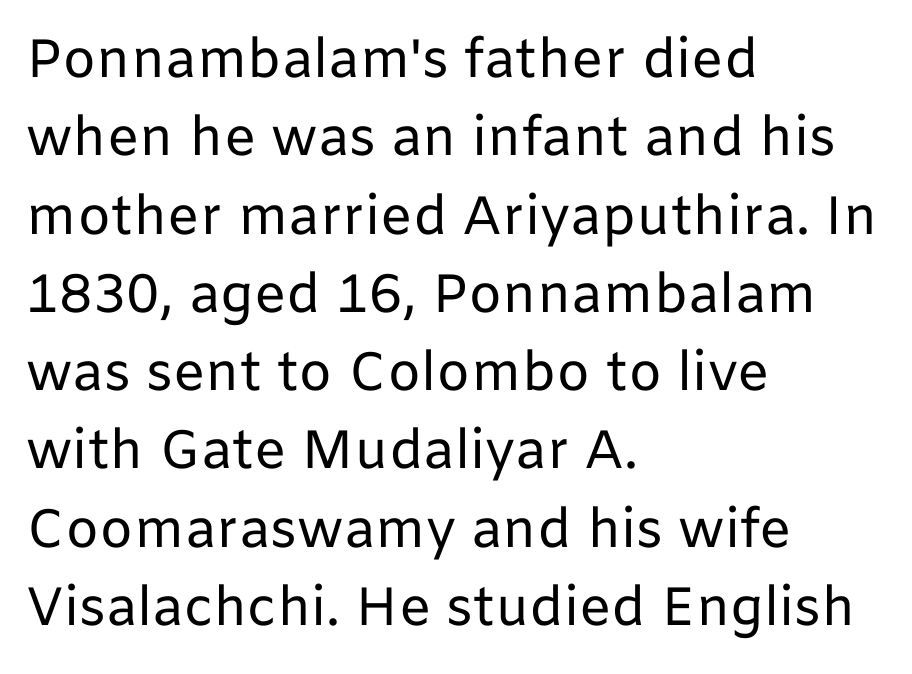
Q: Is the text bold? A: No.
Q: Is the text italic (slanted)? A: No, it is upright.
Q: Is the typeface a serif or a sans-serif typeface? A: Sans-serif.
Q: Is the text underlined? A: No.
Q: How is the paragraph aligned? A: Left-aligned.
Q: Is the spacing between letters normal or unusually wide? A: Normal.
Q: Is the spacing between lines tight, normal or loose? A: Normal.
Q: Width (condensed, normal, or wide)? A: Normal.
Q: Stroke contrast? A: Low.
Q: x-height? A: Medium.
Q: Monospaced? A: No.
